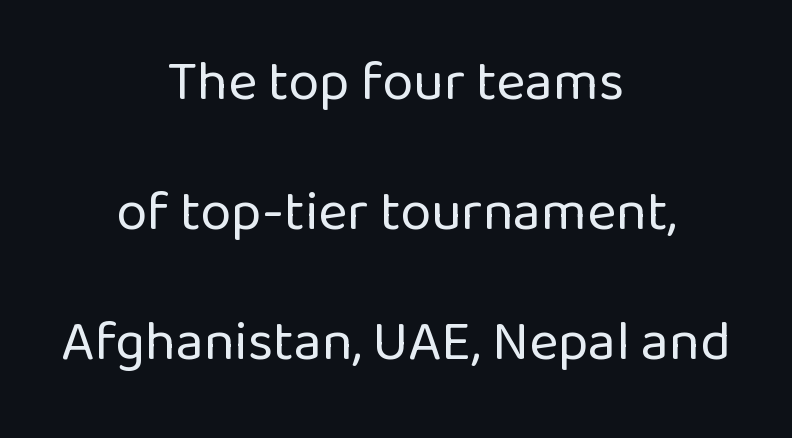
Q: Is the text bold? A: No.
Q: Is the text italic (slanted)? A: No, it is upright.
Q: Is the typeface a serif or a sans-serif typeface? A: Sans-serif.
Q: Is the text underlined? A: No.
Q: How is the paragraph aligned? A: Centered.
Q: Is the spacing between letters normal or unusually wide? A: Normal.
Q: Is the spacing between lines tight, normal or loose? A: Loose.
Q: Width (condensed, normal, or wide)? A: Normal.
Q: Stroke contrast? A: Low.
Q: x-height? A: Medium.
Q: Monospaced? A: No.
